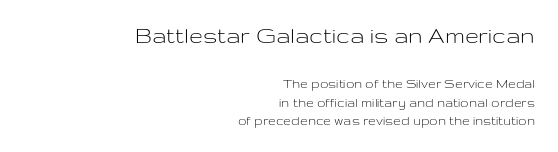
The image shows 25 px text type, upright; set right-aligned, normal line spacing (1.33x), normal letter spacing, not underlined; the first (top) block is 1.79x larger.
